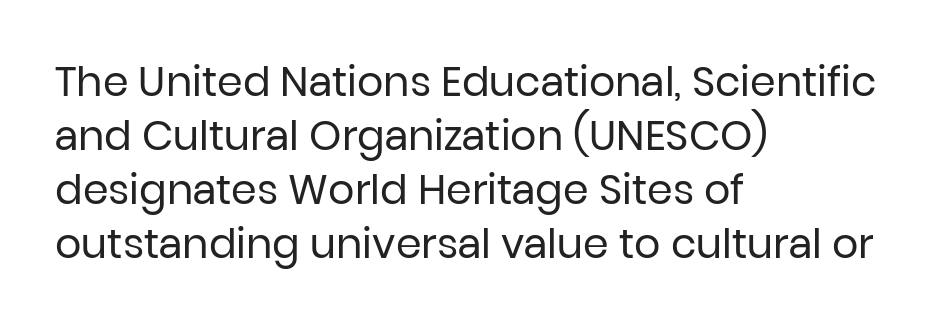
Q: Is the text bold? A: No.
Q: Is the text italic (slanted)? A: No, it is upright.
Q: Is the typeface a serif or a sans-serif typeface? A: Sans-serif.
Q: Is the text underlined? A: No.
Q: How is the paragraph aligned? A: Left-aligned.
Q: Is the spacing between letters normal or unusually wide? A: Normal.
Q: Is the spacing between lines tight, normal or loose? A: Normal.
Q: Width (condensed, normal, or wide)? A: Normal.
Q: Stroke contrast? A: Low.
Q: x-height? A: Medium.
Q: Monospaced? A: No.
